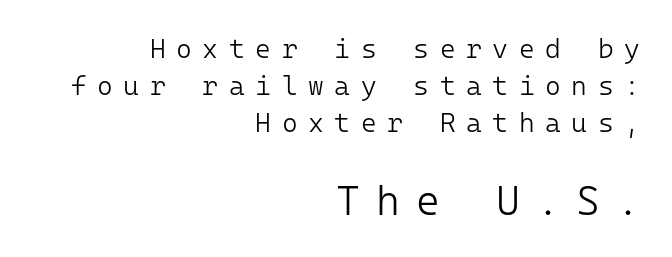
Here the designer chose a console-style face with uniform glyph widths. Type style note: lacks serifs. Baseline-to-baseline distance is the conventional proportion of letter height. Typesetter's note — lower block bumped up in size, upper block left smaller.
